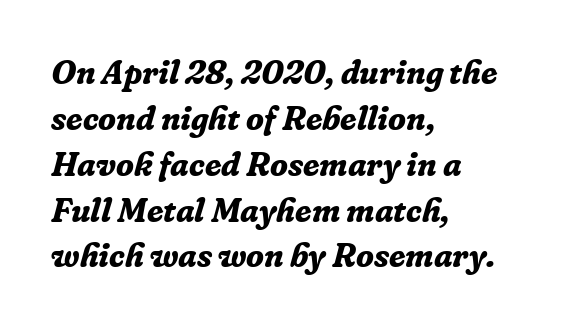
{"serif": "yes", "italic": "yes", "lean": "right", "slant_degrees": 16, "bold": "yes", "weight": "bold", "width": "normal", "stroke_contrast": "low", "x_height": "medium", "monospaced": "no", "underline": "no", "align": "left", "line_spacing": "normal", "line_spacing_ratio": 1.39, "letter_spacing": "normal", "letter_spacing_em": 0.0, "glyph_px": 33}
